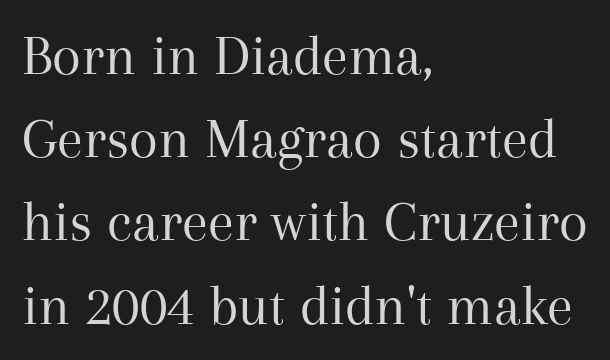
Q: Is the text bold? A: No.
Q: Is the text italic (slanted)? A: No, it is upright.
Q: Is the typeface a serif or a sans-serif typeface? A: Serif.
Q: Is the text underlined? A: No.
Q: How is the paragraph aligned? A: Left-aligned.
Q: Is the spacing between letters normal or unusually wide? A: Normal.
Q: Is the spacing between lines tight, normal or loose? A: Normal.
Q: Width (condensed, normal, or wide)? A: Normal.
Q: Stroke contrast? A: Medium.
Q: x-height? A: Medium.
Q: Monospaced? A: No.
